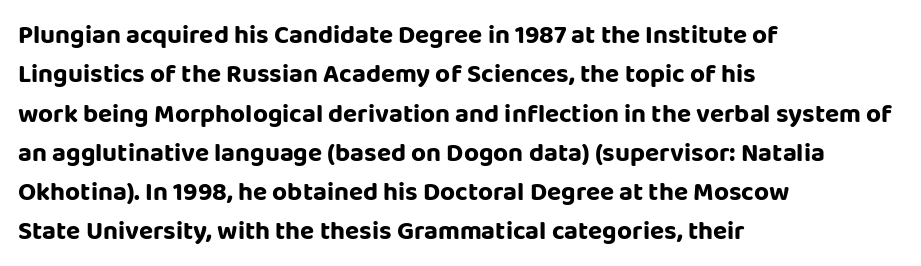
{"italic": "no", "underline": "no", "align": "left", "line_spacing": "normal", "line_spacing_ratio": 1.51, "letter_spacing": "normal", "letter_spacing_em": 0.0, "glyph_px": 26}
